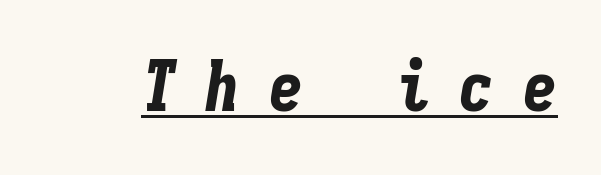
{"italic": "yes", "lean": "right", "slant_degrees": 9, "bold": "yes", "weight": "bold", "width": "condensed", "stroke_contrast": "low", "x_height": "medium", "monospaced": "yes", "underline": "yes", "letter_spacing": "wide", "letter_spacing_em": 0.42, "glyph_px": 69}
